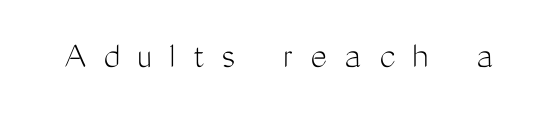
{"serif": "no", "italic": "no", "bold": "no", "weight": "light", "width": "condensed", "stroke_contrast": "medium", "x_height": "medium", "monospaced": "no", "underline": "no", "letter_spacing": "wide", "letter_spacing_em": 0.45, "glyph_px": 39}
